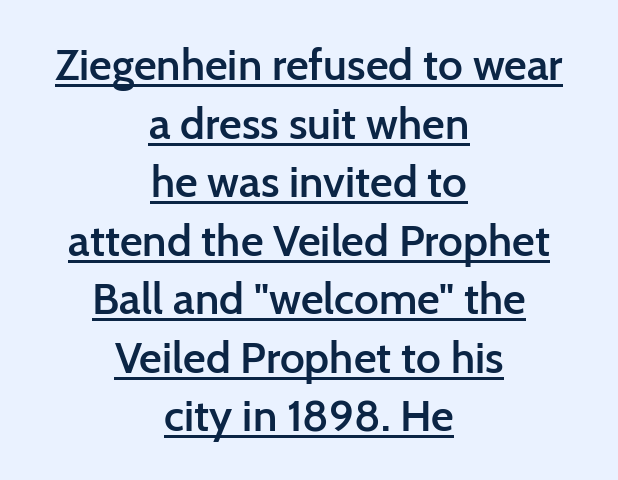
The image shows 44 px semibold sans-serif type, upright; set centered, normal line spacing (1.33x), normal letter spacing, underlined; low stroke contrast and a medium x-height.
